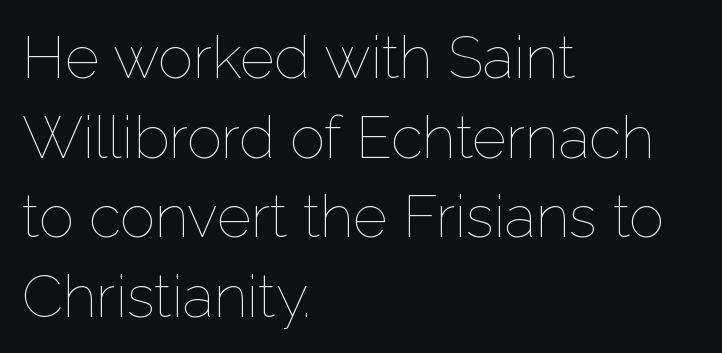
Q: Is the text bold? A: No.
Q: Is the text italic (slanted)? A: No, it is upright.
Q: Is the text underlined? A: No.
Q: How is the paragraph aligned? A: Left-aligned.
Q: Is the spacing between letters normal or unusually wide? A: Normal.
Q: Is the spacing between lines tight, normal or loose? A: Normal.
Q: Width (condensed, normal, or wide)? A: Normal.
Q: Stroke contrast? A: Low.
Q: x-height? A: Medium.
Q: Monospaced? A: No.
